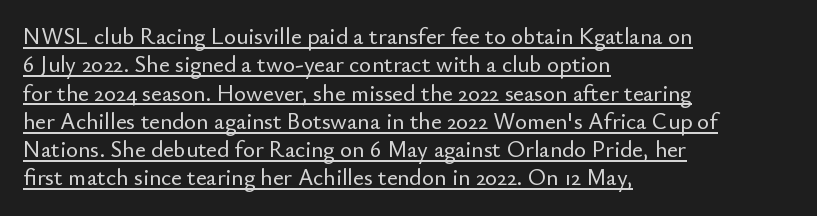
{"italic": "no", "underline": "yes", "align": "left", "line_spacing_ratio": 1.23, "letter_spacing": "normal", "letter_spacing_em": 0.0, "glyph_px": 23}
